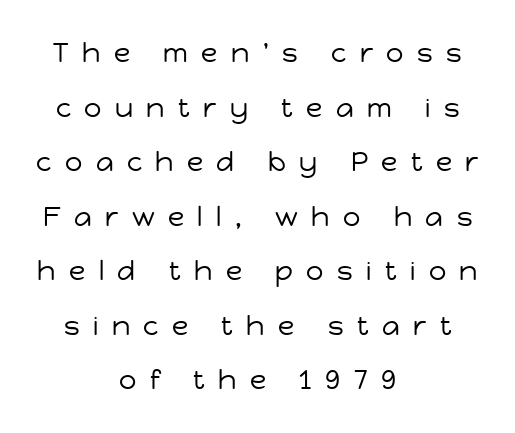
Q: Is the text bold? A: No.
Q: Is the text italic (slanted)? A: No, it is upright.
Q: Is the text underlined? A: No.
Q: How is the paragraph aligned? A: Centered.
Q: Is the spacing between letters normal or unusually wide? A: Unusually wide.
Q: Is the spacing between lines tight, normal or loose? A: Loose.
